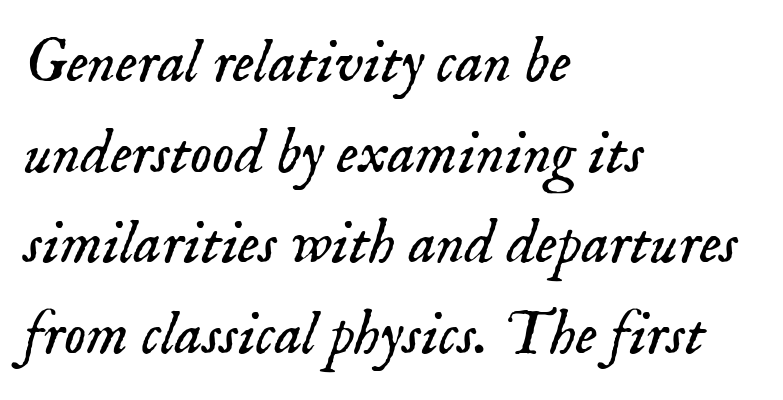
No extra tracking has been applied to these lines. Horizontal bands of white between lines are of average thickness. Stems and bowls with no extra thickness — not bold. The face used here is proportionally spaced, like ordinary book or web type. Does the type have serifs? Yes, each stem ends in a small foot.
